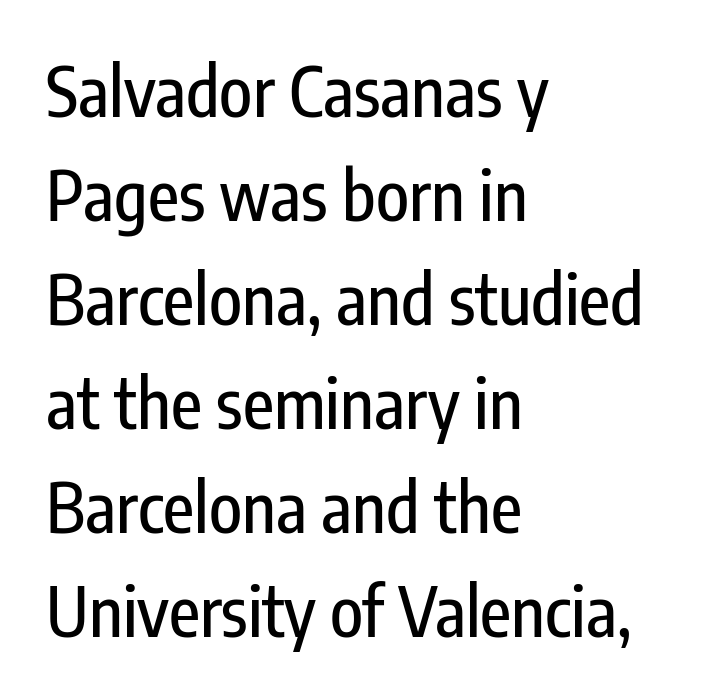
Q: Is the text italic (slanted)? A: No, it is upright.
Q: Is the typeface a serif or a sans-serif typeface? A: Sans-serif.
Q: Is the text underlined? A: No.
Q: How is the paragraph aligned? A: Left-aligned.
Q: Is the spacing between letters normal or unusually wide? A: Normal.
Q: Is the spacing between lines tight, normal or loose? A: Normal.
Q: Width (condensed, normal, or wide)? A: Condensed.
Q: Stroke contrast? A: Low.
Q: x-height? A: Medium.
Q: Monospaced? A: No.
